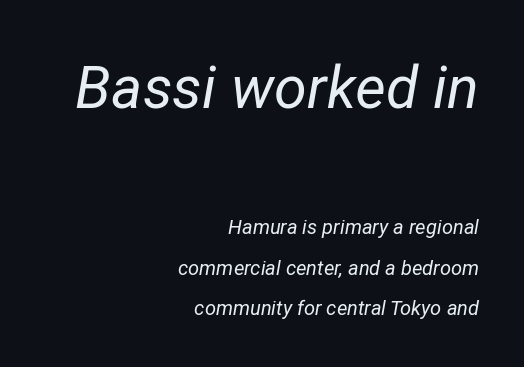
The image shows 59 px regular-weight type, italic (leaning right); set right-aligned, loose line spacing (2.03x), normal letter spacing, not underlined; the first (top) block is 2.95x larger; low stroke contrast and a medium x-height.
